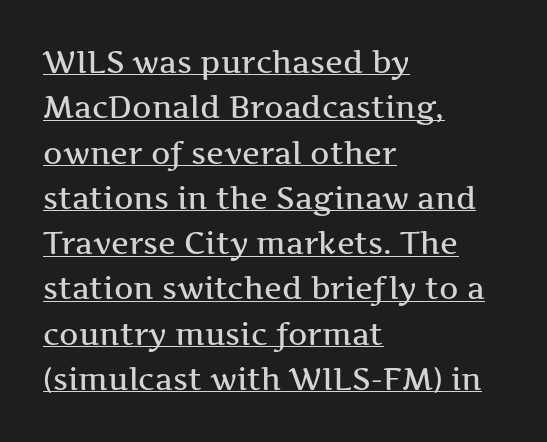
{"serif": "yes", "italic": "no", "width": "wide", "stroke_contrast": "medium", "x_height": "medium", "monospaced": "no", "underline": "yes", "align": "left", "line_spacing": "normal", "line_spacing_ratio": 1.51, "letter_spacing": "normal", "letter_spacing_em": 0.0, "glyph_px": 30}
